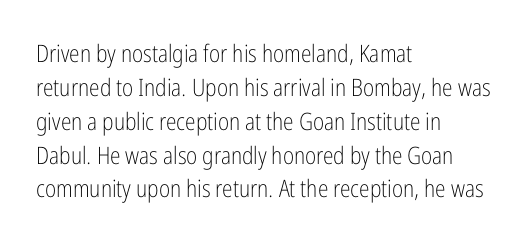
Decoration check: the copy has no underline. Teacher's note: observe the even left margin — that is flush-left alignment. Interline gaps are of average width in this sample. No chunkiness to these letters — they're not bold. These lines were composed using upright roman letters.
